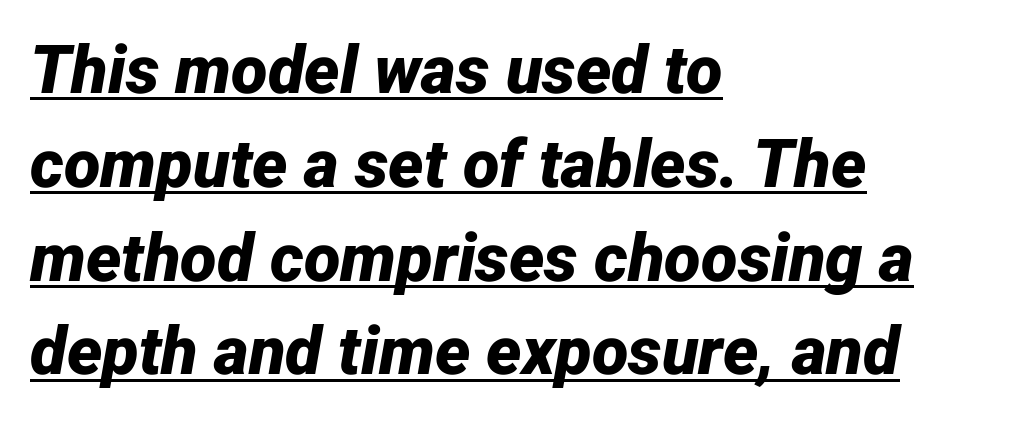
Q: Is the text bold? A: Yes.
Q: Is the text italic (slanted)? A: Yes, it leans right by about 12 degrees.
Q: Is the text underlined? A: Yes.
Q: How is the paragraph aligned? A: Left-aligned.
Q: Is the spacing between letters normal or unusually wide? A: Normal.
Q: Is the spacing between lines tight, normal or loose? A: Normal.
Q: Width (condensed, normal, or wide)? A: Normal.
Q: Stroke contrast? A: Low.
Q: x-height? A: Medium.
Q: Monospaced? A: No.
